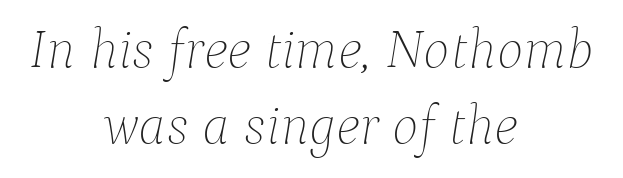
The image shows 56 px thin type, italic (leaning right); set centered, normal line spacing (1.36x), normal letter spacing, not underlined; low stroke contrast and a medium x-height.
